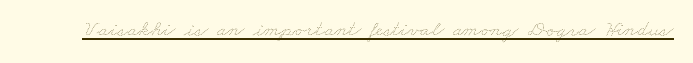
The image shows 22 px text type; set normal letter spacing, underlined.
